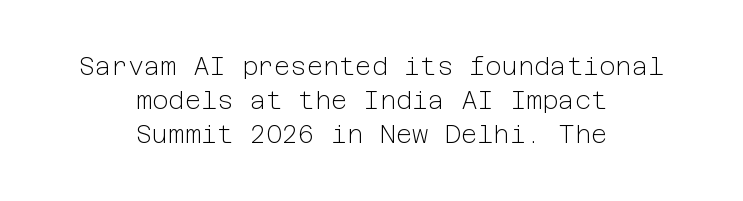
Q: Is the text bold? A: No.
Q: Is the text italic (slanted)? A: No, it is upright.
Q: Is the text underlined? A: No.
Q: How is the paragraph aligned? A: Centered.
Q: Is the spacing between letters normal or unusually wide? A: Normal.
Q: Is the spacing between lines tight, normal or loose? A: Normal.
